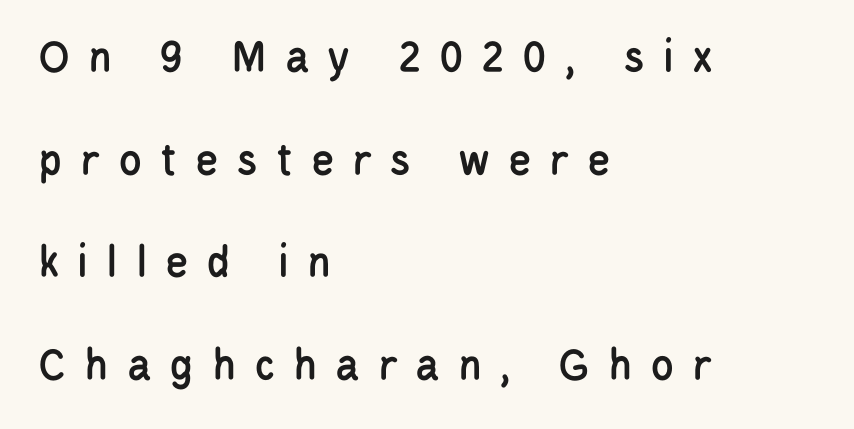
The image shows 48 px condensed sans-serif type, upright; set left-aligned, loose line spacing (2.14x), unusually wide letter spacing (+0.37 em), not underlined; low stroke contrast and a large x-height.
